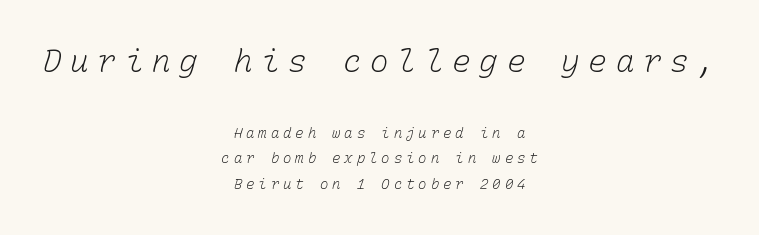
The zone under the glyphs is completely vacant. These two chunks differ in scale, with the top chunk taking the larger measure. The letterforms stand isolated, each surrounded by extra space. The passage shown is typed in a monospace face where columns stay perfectly aligned. Each stroke keeps to a modest, everyday thickness or less. Notice how the passage keeps no hard edge, just a central spine.
